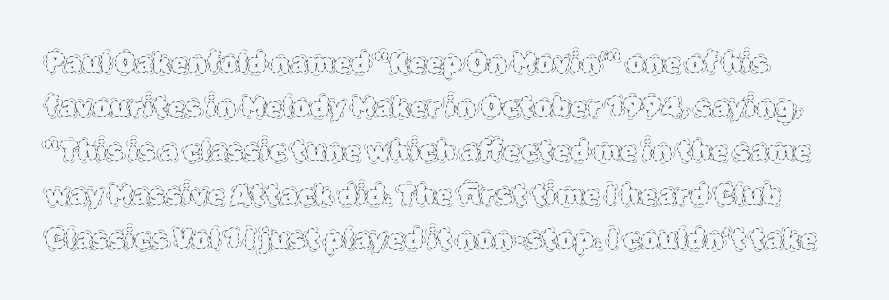
{"italic": "no", "bold": "no", "weight": "thin", "width": "normal", "x_height": "large", "monospaced": "no", "underline": "no", "line_spacing": "normal", "line_spacing_ratio": 1.57, "letter_spacing": "normal", "letter_spacing_em": 0.0, "glyph_px": 28}
